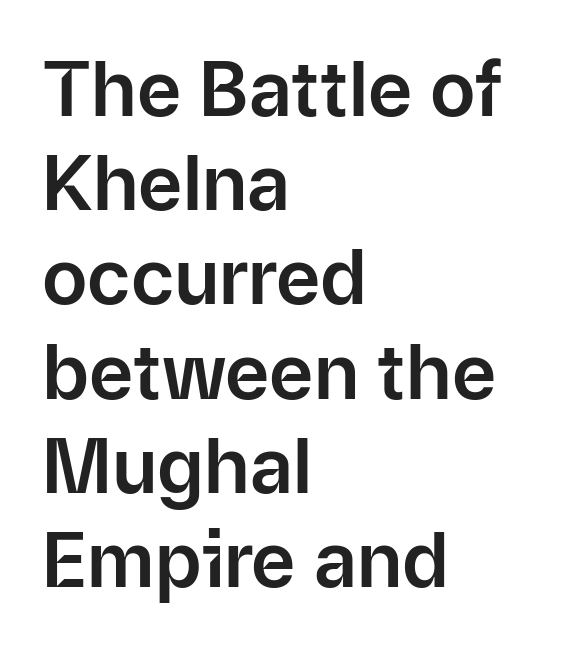
Q: Is the text italic (slanted)? A: No, it is upright.
Q: Is the typeface a serif or a sans-serif typeface? A: Sans-serif.
Q: Is the text underlined? A: No.
Q: How is the paragraph aligned? A: Left-aligned.
Q: Is the spacing between letters normal or unusually wide? A: Normal.
Q: Width (condensed, normal, or wide)? A: Normal.
Q: Stroke contrast? A: Low.
Q: x-height? A: Medium.
Q: Monospaced? A: No.
